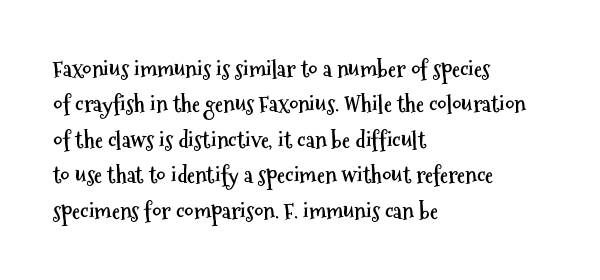
The image shows 23 px bold type, upright; set left-aligned, normal line spacing (1.54x), normal letter spacing, not underlined.
